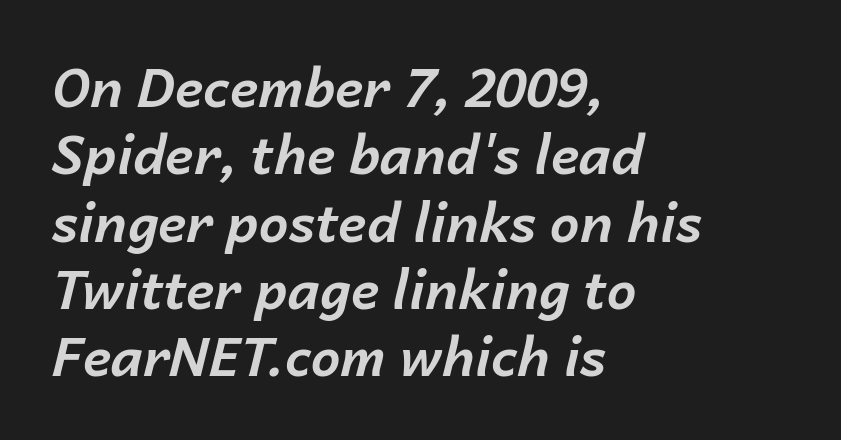
{"italic": "yes", "lean": "right", "slant_degrees": 14, "bold": "yes", "weight": "bold", "width": "normal", "stroke_contrast": "low", "x_height": "medium", "monospaced": "no", "underline": "no", "align": "left", "line_spacing": "normal", "line_spacing_ratio": 1.27, "letter_spacing": "normal", "letter_spacing_em": 0.0, "glyph_px": 53}
